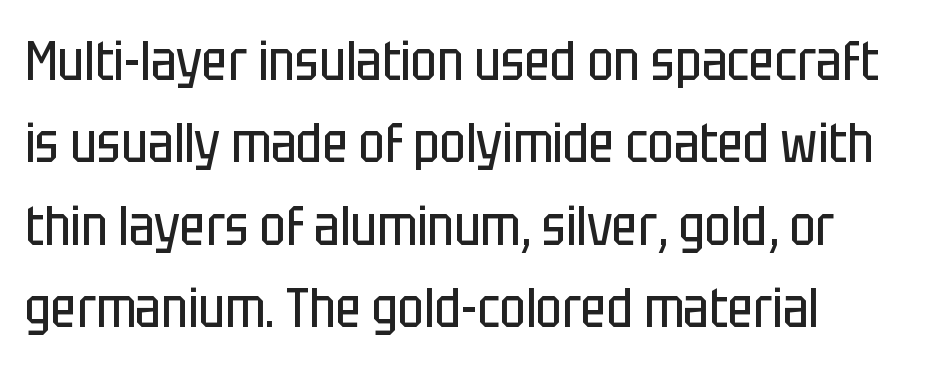
The face used here is proportionally spaced, like ordinary book or web type. The passage shown stacks its lines at a standard gap. This sample uses an upright cut, with every glyph sitting square on the baseline. Weight class: somewhere from thin through regular. Underline: absent.
